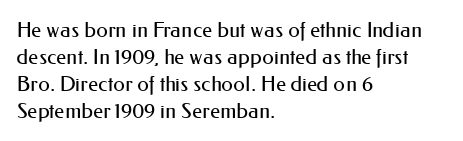
These lines keep a tight, regular rhythm from letter to letter. The rows are spaced the way most documents space them. Nothing heavy about these letters — not bold at all. A roman cut, with each character standing at attention. Check under the words: just untouched page. All the whitespace from short lines collects on the right.
